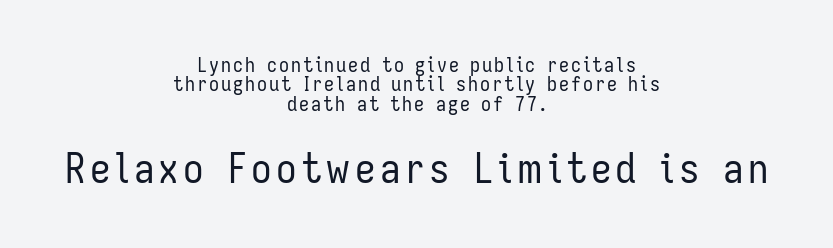
{"serif": "no", "italic": "no", "bold": "no", "weight": "regular", "width": "condensed", "stroke_contrast": "low", "x_height": "medium", "monospaced": "no", "underline": "no", "align": "center", "line_spacing": "tight", "line_spacing_ratio": 0.97, "larger_block": "second", "size_ratio": 2.05, "glyph_px": 41}
